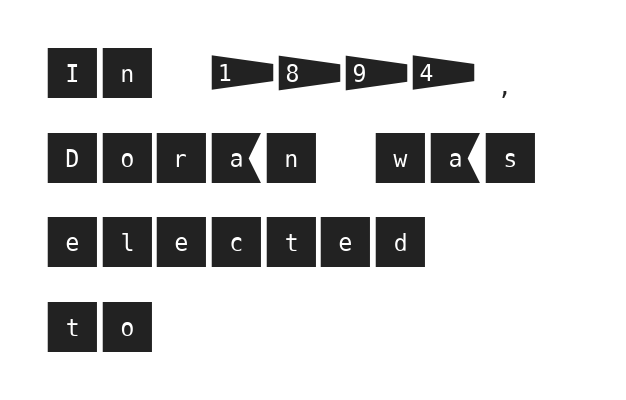
The image shows 56 px sans-serif type, upright; set left-aligned, normal line spacing (1.51x), normal letter spacing, not underlined; medium stroke contrast and a large x-height.
